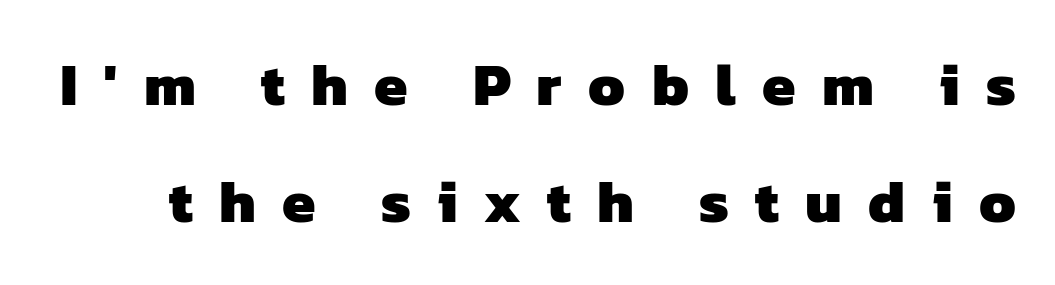
Clear beneath every line of the passage. A full-strength bold gives these letters their thick strokes. The leading is generous, giving the passage an open texture. This sample has the flowing, uneven cadence of proportional lettering.
